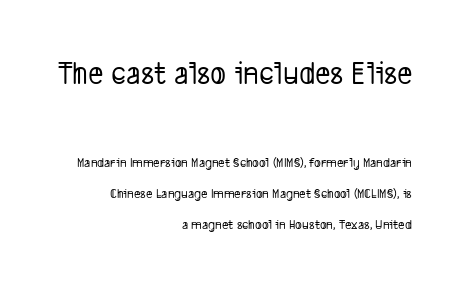
Here the designer chose a conventional face with non-uniform glyph widths. These lines keep a tight, regular rhythm from letter to letter. Widely set lines give the paragraph a tall, airy silhouette. The composition opens big and finishes small. The paragraph has a hard right edge and a soft left edge.
